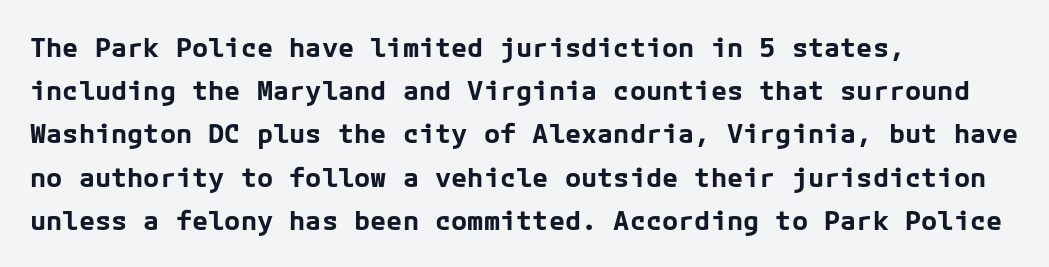
Layout note: lines flush left. Decoration check: the copy has no underline. Each new line begins a customary step beneath the previous one. The characters look thick and weighty, a clear bold. Do the letters lean? They stand straight.
